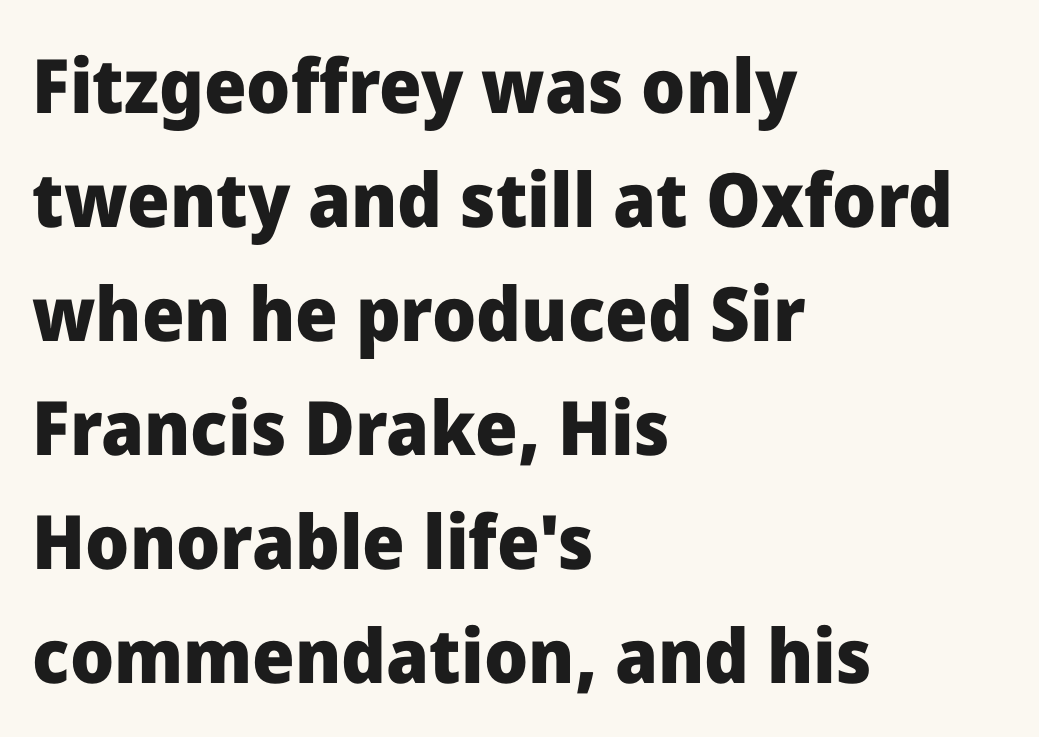
{"serif": "no", "italic": "no", "bold": "yes", "weight": "heavy", "width": "normal", "stroke_contrast": "low", "x_height": "medium", "monospaced": "no", "underline": "no", "align": "left", "line_spacing": "normal", "line_spacing_ratio": 1.52, "letter_spacing": "normal", "letter_spacing_em": 0.0, "glyph_px": 75}
